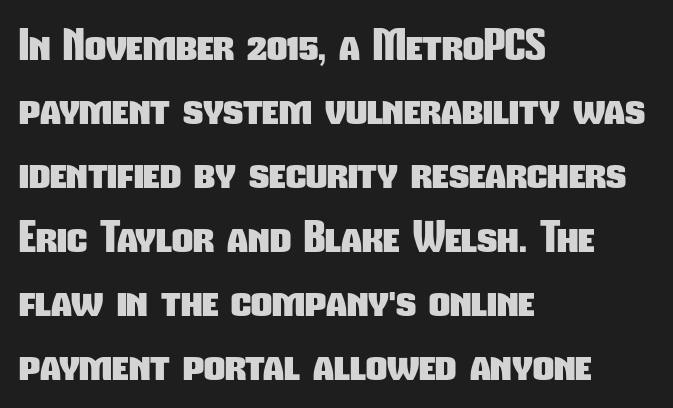
Q: Is the text bold? A: Yes.
Q: Is the typeface a serif or a sans-serif typeface? A: Sans-serif.
Q: Is the text underlined? A: No.
Q: How is the paragraph aligned? A: Left-aligned.
Q: Is the spacing between letters normal or unusually wide? A: Normal.
Q: Is the spacing between lines tight, normal or loose? A: Normal.
Q: Width (condensed, normal, or wide)? A: Condensed.
Q: Stroke contrast? A: Low.
Q: x-height? A: Medium.
Q: Monospaced? A: No.
